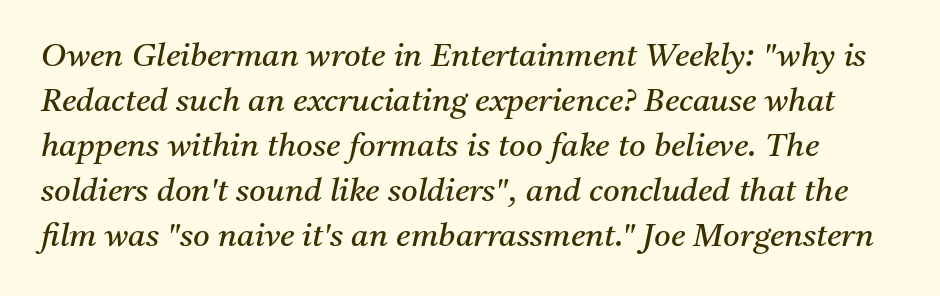
Is the type heavy? It reads as light-to-regular instead. A normal amount of white space separates one row of letters from the next. Here the designer chose a conventional face with non-uniform glyph widths. Glance below the letters and you will spot only blank space. Observe the serifs anchoring each vertical stroke in this sample. Here the glyphs are tracked normally, forming tight word shapes.
